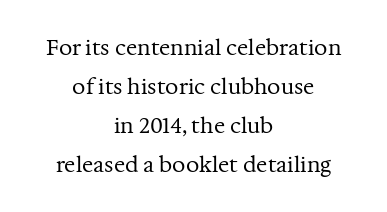
The strokes carry an ordinary text weight at most. Letter spacing: default. Casual observation: everything's sitting right in the middle. Italic? Not at all — the glyphs are vertical. Descenders are the only things crossing below the line.
